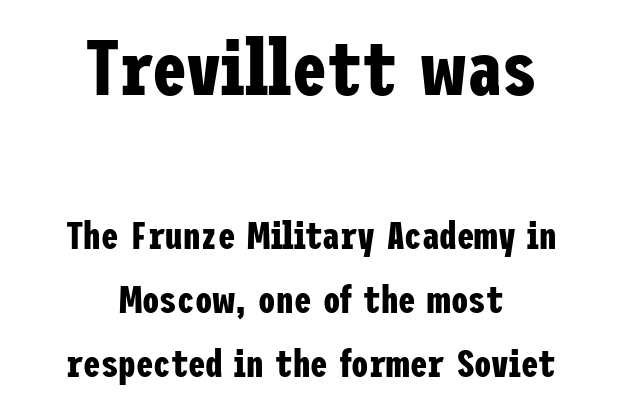
{"serif": "no", "italic": "no", "bold": "yes", "weight": "bold", "width": "condensed", "stroke_contrast": "low", "x_height": "medium", "underline": "no", "align": "center", "line_spacing": "normal", "line_spacing_ratio": 1.64, "letter_spacing": "normal", "letter_spacing_em": 0.0, "larger_block": "first", "size_ratio": 2.0, "glyph_px": 78}
